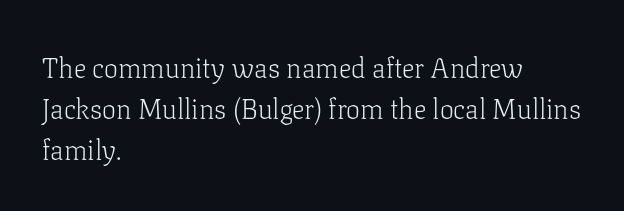
{"serif": "yes", "italic": "no", "bold": "no", "weight": "light", "width": "normal", "stroke_contrast": "low", "x_height": "medium", "monospaced": "no", "underline": "no", "align": "left", "line_spacing": "normal", "line_spacing_ratio": 1.46, "letter_spacing": "normal", "letter_spacing_em": 0.0, "glyph_px": 28}
